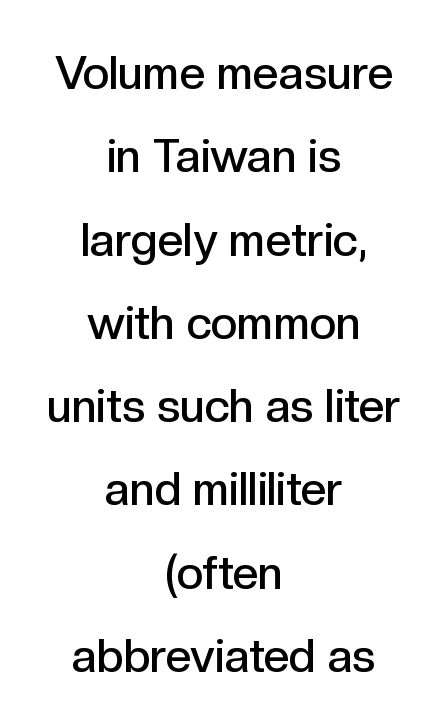
{"serif": "no", "italic": "no", "bold": "semi", "weight": "semibold", "width": "normal", "x_height": "medium", "monospaced": "no", "underline": "no", "align": "center", "line_spacing_ratio": 1.81, "letter_spacing": "normal", "letter_spacing_em": 0.0, "glyph_px": 46}
